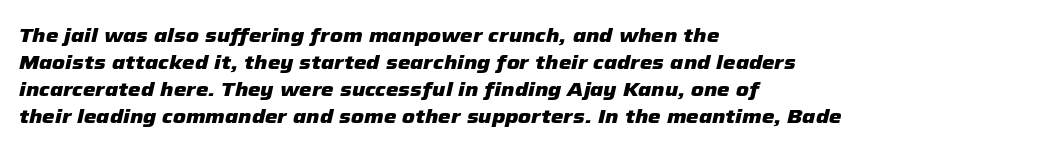
The image shows 20 px bold type, italic (leaning right); set left-aligned, normal line spacing (1.35x), normal letter spacing, not underlined.
